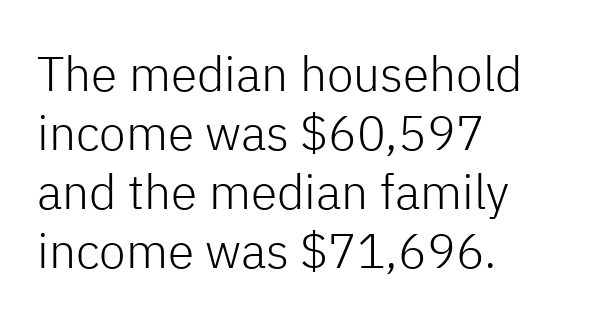
The image shows 48 px light sans-serif type, upright; set left-aligned, line spacing 1.23x, normal letter spacing, not underlined; low stroke contrast and a medium x-height.
